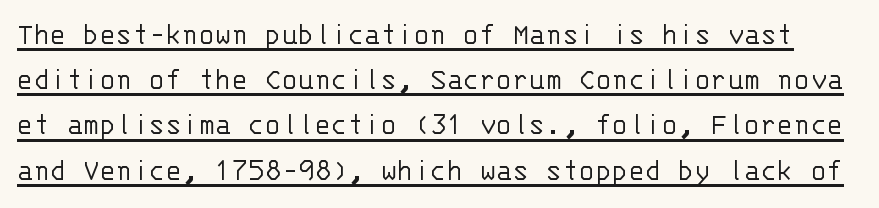
The image shows 34 px light sans-serif type, upright, monospaced; set normal line spacing (1.33x), normal letter spacing, underlined; low stroke contrast and a large x-height.
